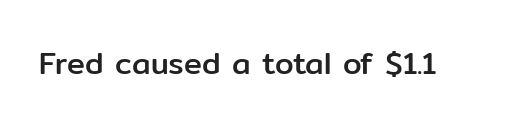
{"serif": "no", "italic": "no", "width": "normal", "stroke_contrast": "low", "x_height": "medium", "monospaced": "no", "underline": "no", "letter_spacing": "normal", "letter_spacing_em": 0.0, "glyph_px": 30}
